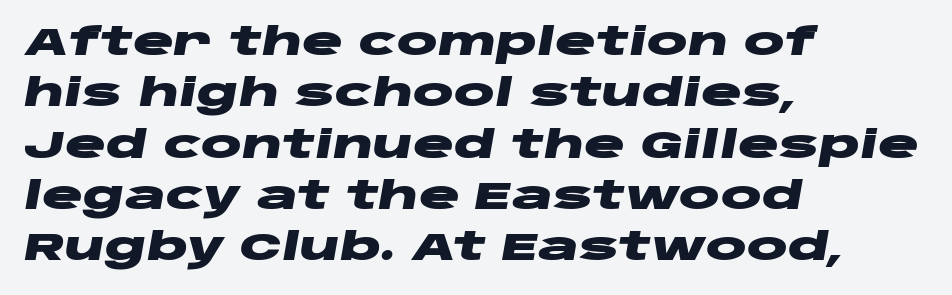
The image shows 38 px heavy, wide type, italic (leaning right); set left-aligned, normal line spacing (1.35x), normal letter spacing, not underlined; low stroke contrast and a large x-height.
